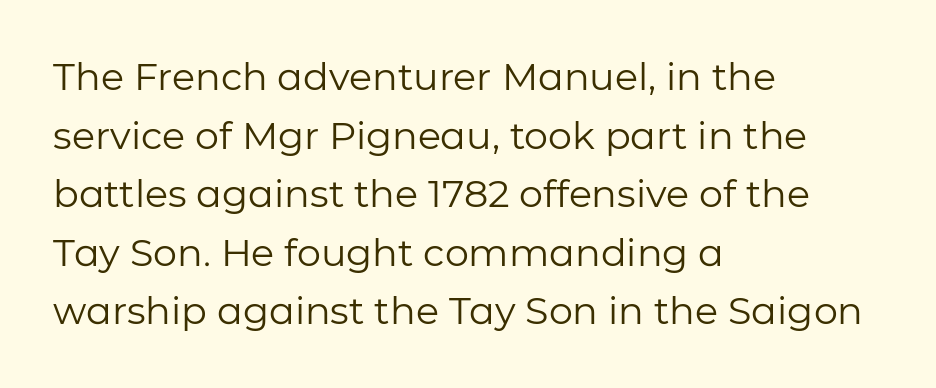
Is this a sans? Yes — the strokes have no serifs. Each letter keeps its own natural width here, so spacing adapts to shape. Unbolded letterforms with no extra heft. Every stem runs plumb, perpendicular to the baseline. The rendering keeps characters at their native spacing.
